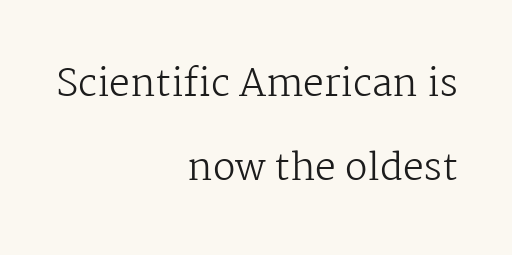
The image shows 37 px regular-weight serif type, upright; set right-aligned, loose line spacing (2.27x), normal letter spacing, not underlined; medium stroke contrast and a medium x-height.
